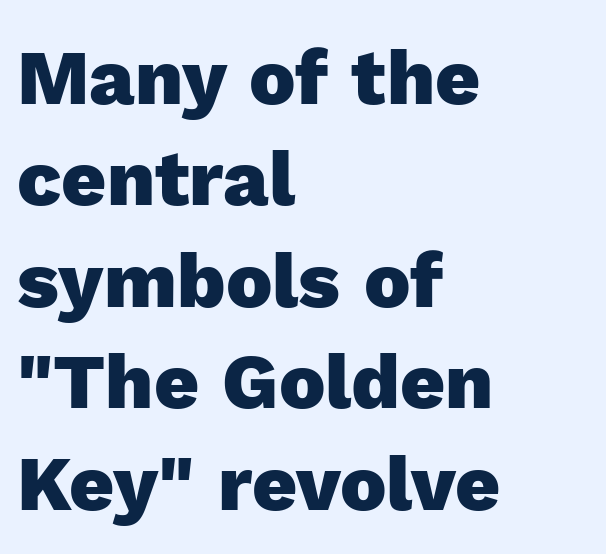
Underline: absent. Summary of weight: heavy, a full bold. The line texture is even and compact thanks to regular tracking. Line starts are locked; line ends wander. These lines were composed using upright roman letters.
